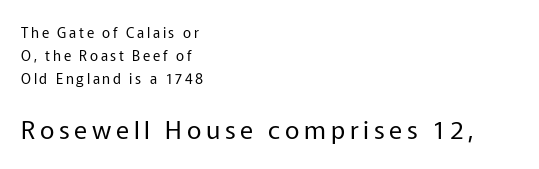
The specimen reads as upright at a glance. Type without underlining. The block of text has a typical density, with ordinary space between rows. Is the block centered? No — it sits flush against the left margin. Small over large — that's the arrangement of the two blocks here. Stems and bowls with no extra thickness — not bold.
